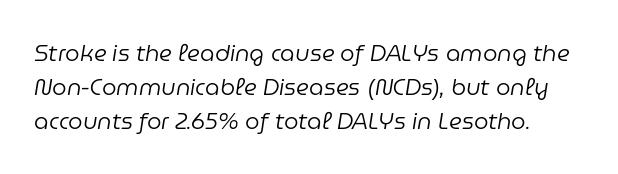
The image shows 23 px text type, italic (leaning right); set normal line spacing (1.47x), normal letter spacing, not underlined.
